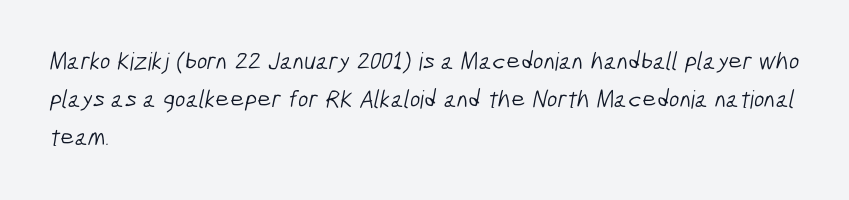
The image shows 25 px text type; set left-aligned, normal line spacing (1.53x), normal letter spacing, not underlined.
